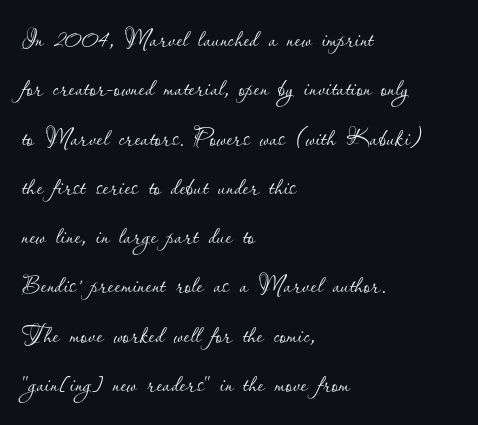
The image shows 32 px thin type; set left-aligned, normal line spacing (1.54x), normal letter spacing, not underlined; low stroke contrast and a small x-height.
